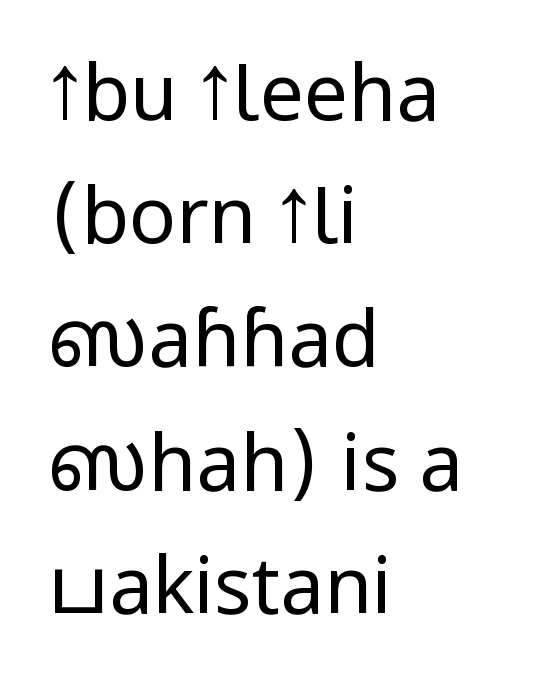
Q: Is the text bold? A: No.
Q: Is the text italic (slanted)? A: No, it is upright.
Q: Is the typeface a serif or a sans-serif typeface? A: Sans-serif.
Q: Is the text underlined? A: No.
Q: How is the paragraph aligned? A: Left-aligned.
Q: Is the spacing between letters normal or unusually wide? A: Normal.
Q: Is the spacing between lines tight, normal or loose? A: Normal.
Q: Width (condensed, normal, or wide)? A: Condensed.
Q: Stroke contrast? A: Low.
Q: x-height? A: Large.
Q: Monospaced? A: No.
